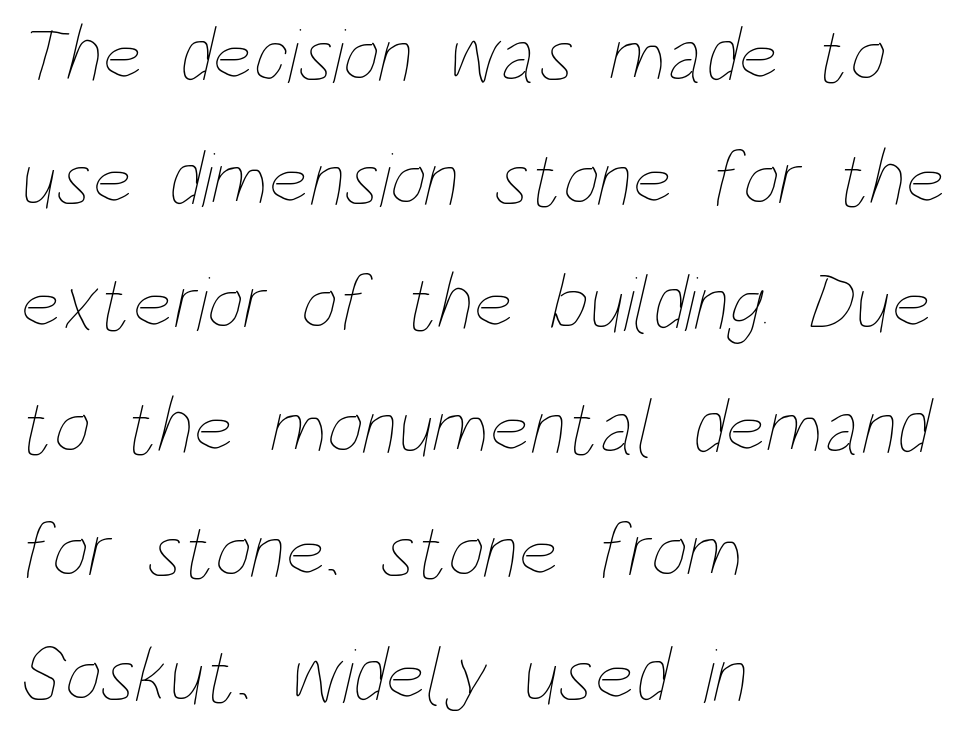
{"bold": "no", "weight": "thin", "width": "condensed", "stroke_contrast": "low", "x_height": "large", "monospaced": "no", "underline": "no", "align": "left", "line_spacing": "normal", "line_spacing_ratio": 1.57, "letter_spacing": "normal", "letter_spacing_em": 0.0, "glyph_px": 79}
